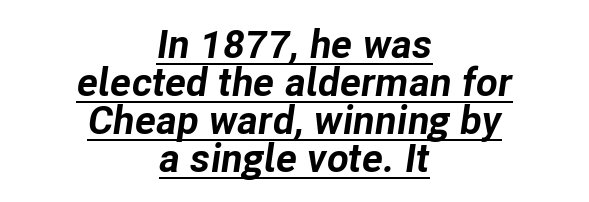
A baseline rule has been typeset under these characters. Observe the lean: these are italic letterforms. Note the varied advance widths — an 'i' is clearly narrower than an 'm'. Strong, thick strokes mark this as bold type. Where is the straight margin? There isn't one; the lines are centered. The tracking reads as untouched default to a designer's eye.
